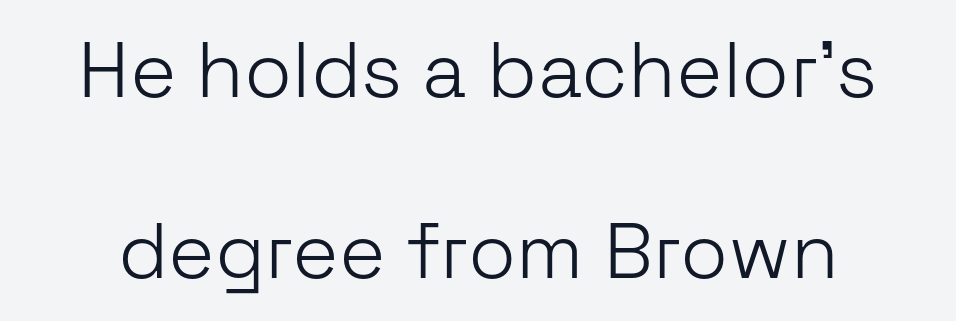
These glyphs show unthickened strokes, regular width or finer. Italic: no, the glyphs are upright roman. The designer dialed line spacing up above the default. Here the designer chose a conventional face with non-uniform glyph widths. A clean baseline with only descenders dipping below it.
